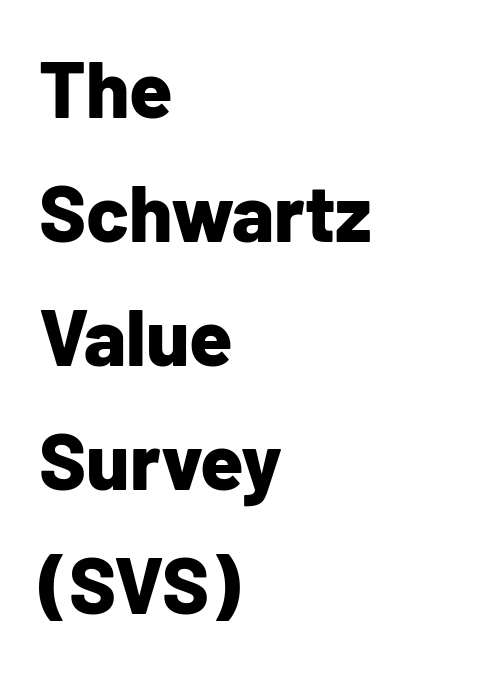
{"serif": "no", "italic": "no", "bold": "yes", "weight": "bold", "width": "normal", "stroke_contrast": "low", "x_height": "medium", "monospaced": "no", "underline": "no", "align": "left", "line_spacing": "normal", "line_spacing_ratio": 1.57, "letter_spacing": "normal", "letter_spacing_em": 0.0, "glyph_px": 79}
